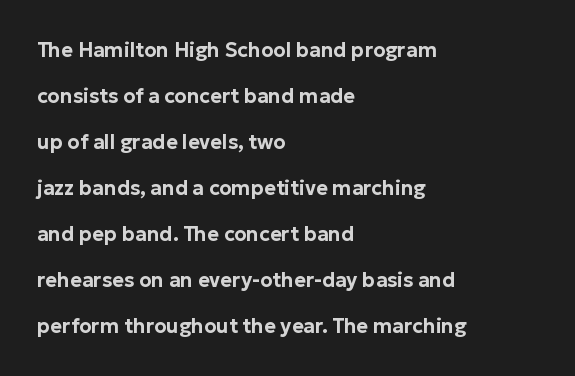
Reading down the column, the eye jumps a long way to each next line. The text block is weighted toward the left margin, trailing off unevenly rightward. Standard letterfit; no display-style spreading of the glyphs. Underlining? Definitely not there. This is roman type, the default non-slanted kind.
